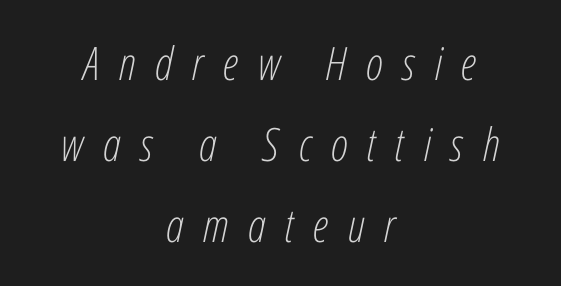
The image shows 46 px light, condensed type, italic (leaning right); set centered, line spacing 1.76x, unusually wide letter spacing (+0.42 em), not underlined; low stroke contrast and a medium x-height.
